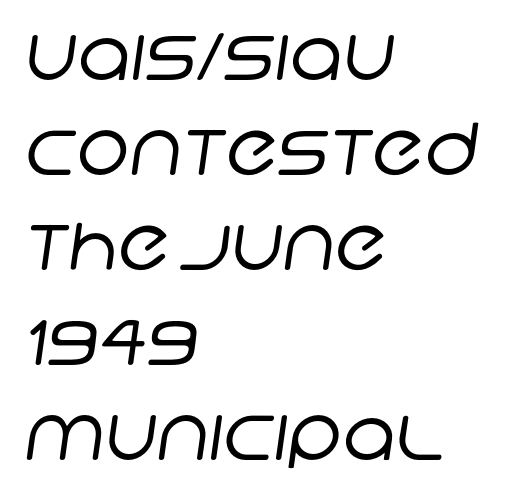
{"serif": "no", "bold": "no", "weight": "regular", "width": "normal", "stroke_contrast": "low", "x_height": "large", "monospaced": "no", "underline": "no", "align": "left", "line_spacing": "normal", "line_spacing_ratio": 1.32, "letter_spacing": "normal", "letter_spacing_em": 0.0, "glyph_px": 72}
